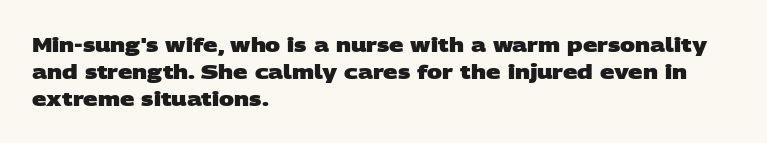
Q: Is the text bold? A: Yes.
Q: Is the text underlined? A: No.
Q: How is the paragraph aligned? A: Left-aligned.
Q: Is the spacing between letters normal or unusually wide? A: Normal.
Q: Is the spacing between lines tight, normal or loose? A: Normal.
